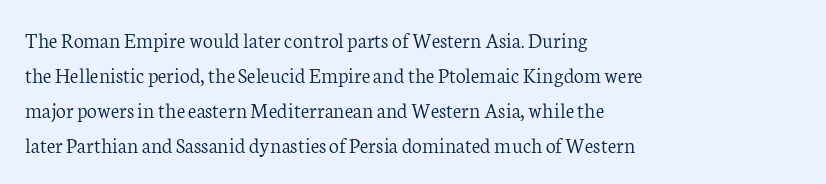
{"italic": "no", "bold": "no", "underline": "no", "align": "left", "line_spacing": "normal", "line_spacing_ratio": 1.59, "letter_spacing": "normal", "letter_spacing_em": 0.0, "glyph_px": 22}
